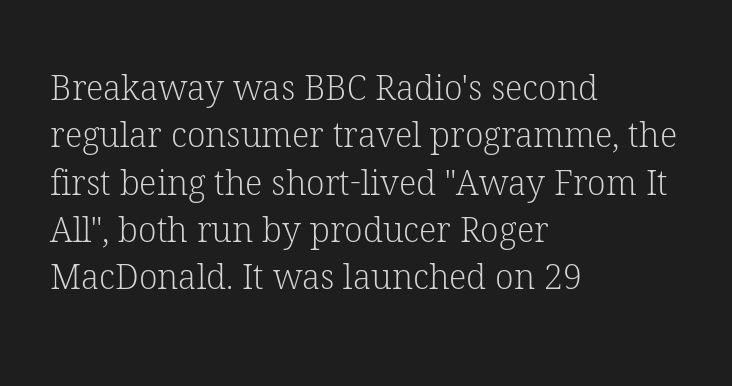
The image shows 34 px light serif type, upright; set left-aligned, normal line spacing (1.39x), normal letter spacing, not underlined; low stroke contrast and a medium x-height.
